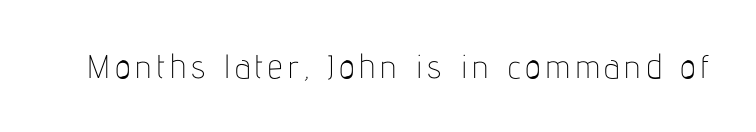
Notice how the stems are strictly vertical — no italics here. The space directly below the letters is spotless. The face used here is proportionally spaced, like ordinary book or web type. The font is comparable to plain body text, perhaps lighter.
